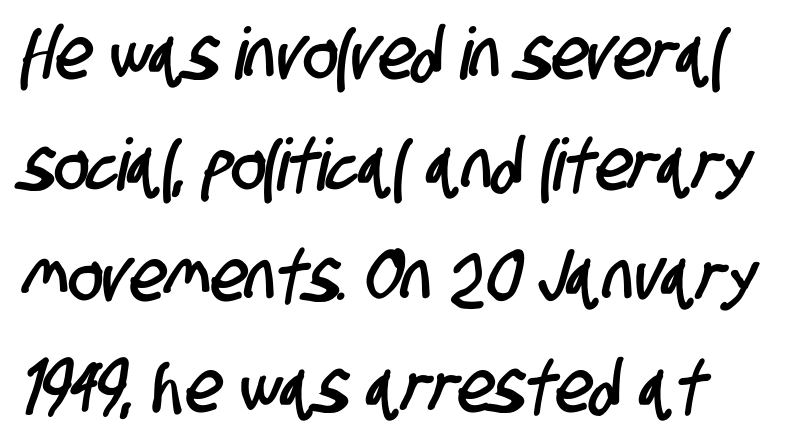
{"serif": "no", "width": "condensed", "stroke_contrast": "low", "x_height": "large", "monospaced": "no", "underline": "no", "align": "left", "line_spacing": "normal", "line_spacing_ratio": 1.54, "letter_spacing": "normal", "letter_spacing_em": 0.0, "glyph_px": 72}
